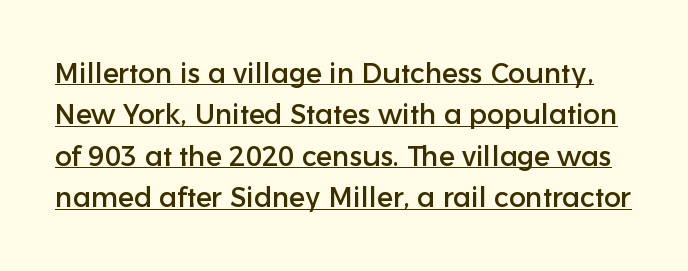
The image shows 28 px sans-serif type, upright; set normal line spacing (1.48x), normal letter spacing, underlined; low stroke contrast and a medium x-height.
